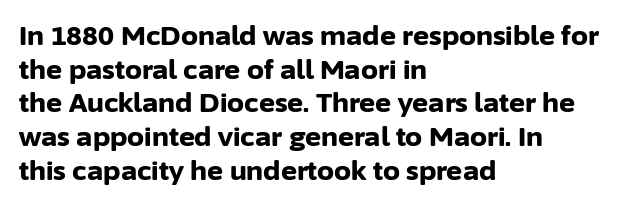
{"italic": "no", "bold": "yes", "underline": "no", "align": "left", "line_spacing": "normal", "line_spacing_ratio": 1.25, "letter_spacing": "normal", "letter_spacing_em": 0.0, "glyph_px": 27}
